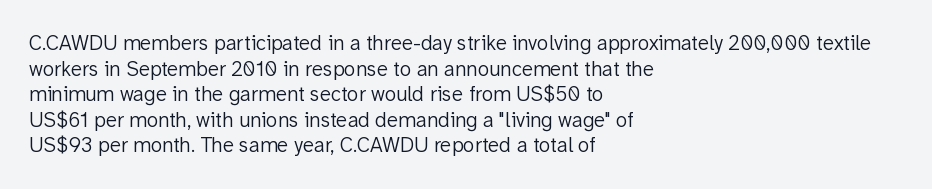
The image shows 21 px text type, upright; set left-aligned, line spacing 1.22x, normal letter spacing, not underlined.
